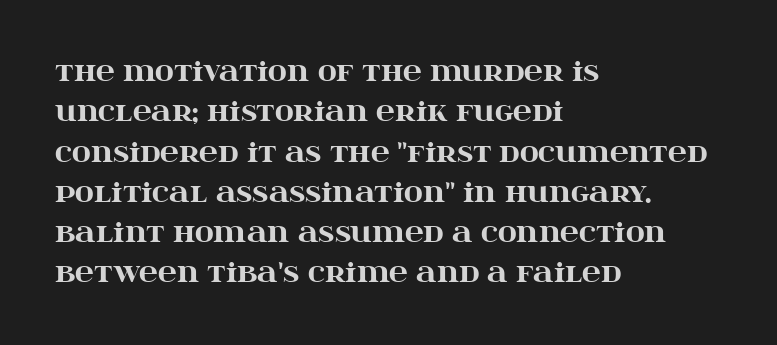
{"italic": "no", "bold": "yes", "underline": "no", "align": "left", "line_spacing": "normal", "line_spacing_ratio": 1.55, "letter_spacing": "normal", "letter_spacing_em": 0.0, "glyph_px": 26}
